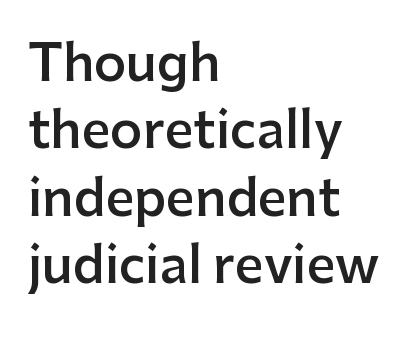
The image shows 50 px semibold sans-serif type, upright; set left-aligned, normal line spacing (1.35x), normal letter spacing, not underlined; low stroke contrast and a medium x-height.
